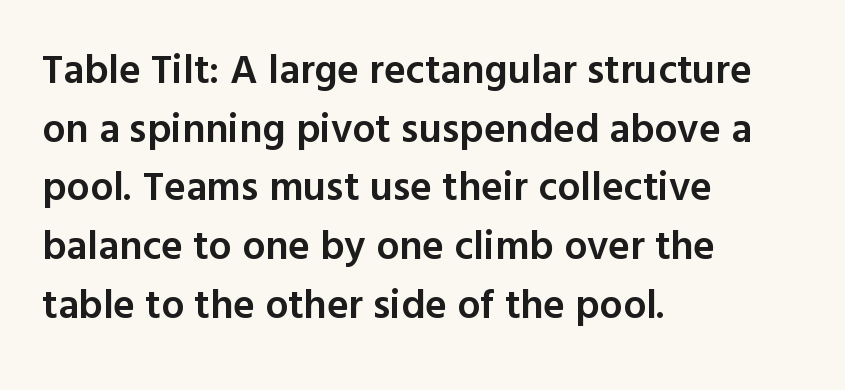
The setting favours the left margin, as ordinary paragraphs usually do. Type style note: lacks serifs. If you drew a line through each stem, it would be perfectly vertical. Each letter keeps its own natural width here, so spacing adapts to shape.
